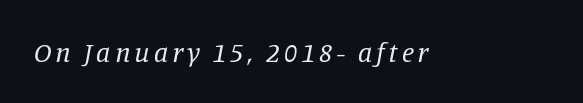
{"serif": "yes", "italic": "yes", "lean": "right", "slant_degrees": 11, "bold": "no", "weight": "regular", "width": "normal", "stroke_contrast": "low", "x_height": "large", "monospaced": "no", "underline": "no", "glyph_px": 28}
